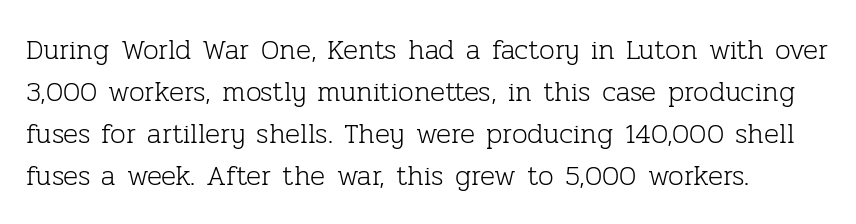
Q: Is the text bold? A: No.
Q: Is the text italic (slanted)? A: No, it is upright.
Q: Is the typeface a serif or a sans-serif typeface? A: Serif.
Q: Is the text underlined? A: No.
Q: How is the paragraph aligned? A: Left-aligned.
Q: Is the spacing between letters normal or unusually wide? A: Normal.
Q: Is the spacing between lines tight, normal or loose? A: Normal.
Q: Width (condensed, normal, or wide)? A: Normal.
Q: Stroke contrast? A: Low.
Q: x-height? A: Medium.
Q: Monospaced? A: No.
